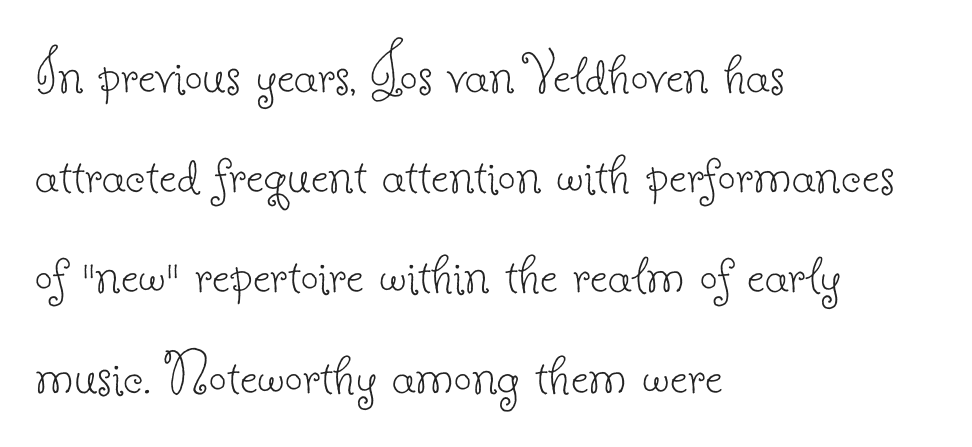
The image shows 63 px thin serif type, upright; set left-aligned, normal line spacing (1.59x), normal letter spacing, not underlined; low stroke contrast and a small x-height.
